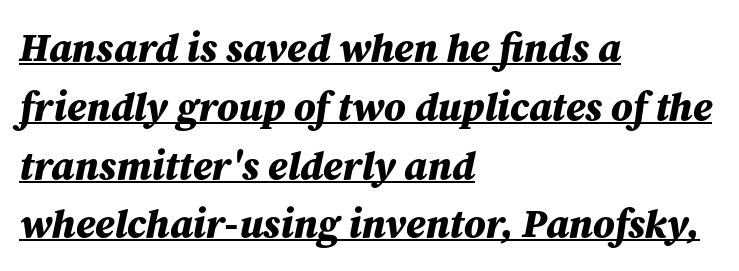
The passage is arranged the way most books set body copy — flush left. Proportional: the letters do not fall into vertical columns. The typography opts for an oblique posture over an upright one. Students, observe: this is what conventionally led text looks like.
